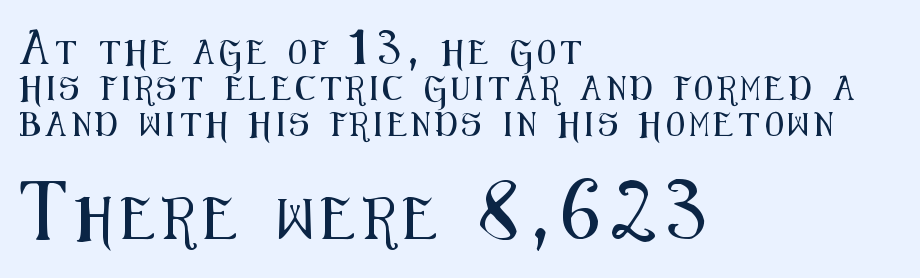
Q: Is the text italic (slanted)? A: No, it is upright.
Q: Is the text underlined? A: No.
Q: How is the paragraph aligned? A: Left-aligned.
Q: Is the spacing between letters normal or unusually wide? A: Unusually wide.
Q: Is the spacing between lines tight, normal or loose? A: Normal.
Q: Which block of text is set in a larger size, the first (top) or the second (bottom)? A: The second (bottom) one.
Q: Width (condensed, normal, or wide)? A: Condensed.
Q: Stroke contrast? A: Medium.
Q: x-height? A: Medium.
Q: Monospaced? A: No.
